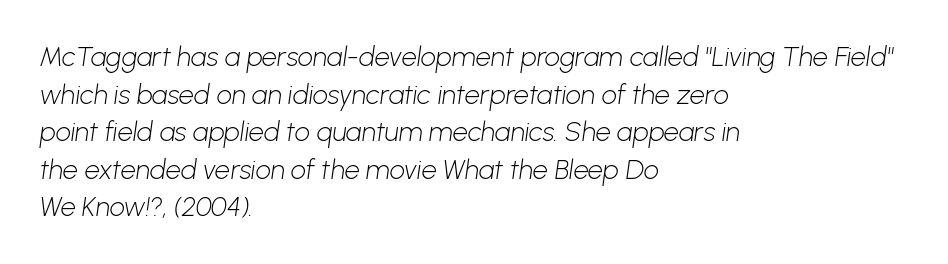
The image shows 27 px text type; set left-aligned, normal line spacing (1.39x), normal letter spacing, not underlined.
